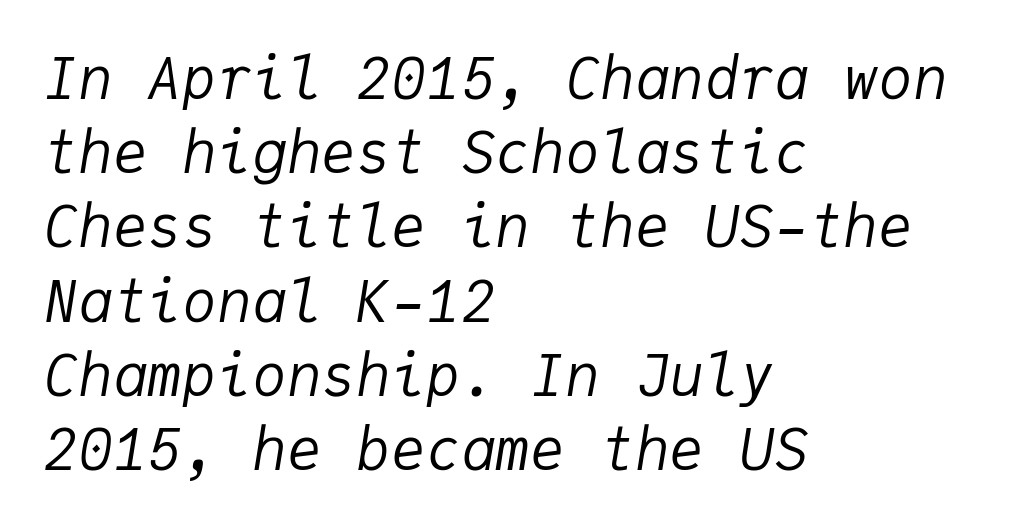
The lines are quadded left. Looks like terminal output: every glyph gets an equal slot. Rows of type keep a routine distance in the vertical direction. The space directly below the letters is spotless. Is the letter spacing exaggerated? No — it looks like the ordinary default.
